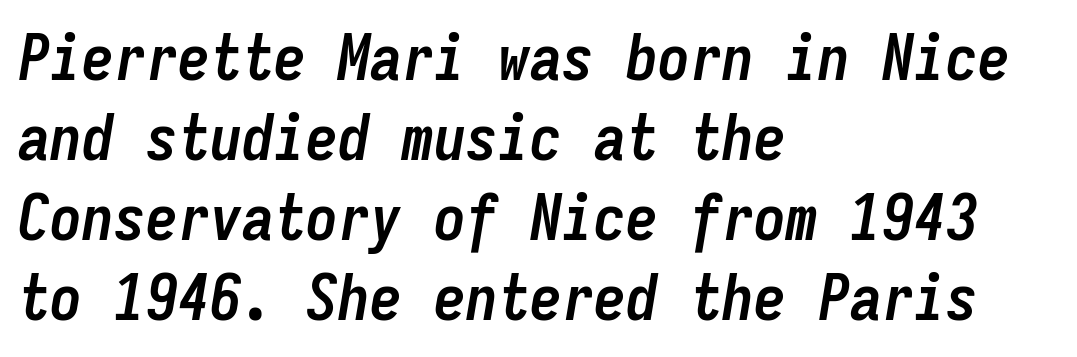
Q: Is the text bold? A: Yes.
Q: Is the text italic (slanted)? A: Yes, it leans right by about 9 degrees.
Q: Is the text underlined? A: No.
Q: How is the paragraph aligned? A: Left-aligned.
Q: Is the spacing between letters normal or unusually wide? A: Normal.
Q: Is the spacing between lines tight, normal or loose? A: Normal.
Q: Width (condensed, normal, or wide)? A: Condensed.
Q: Stroke contrast? A: Low.
Q: x-height? A: Medium.
Q: Monospaced? A: Yes.
